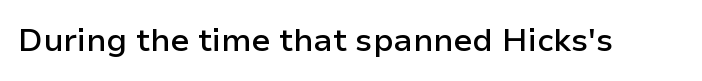
{"serif": "no", "italic": "no", "bold": "semi", "weight": "semibold", "width": "normal", "stroke_contrast": "low", "x_height": "medium", "monospaced": "no", "underline": "no", "letter_spacing": "normal", "letter_spacing_em": 0.0, "glyph_px": 32}
